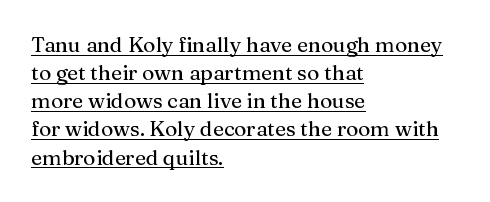
The image shows 21 px text type, upright; set left-aligned, normal line spacing (1.34x), normal letter spacing, underlined.
